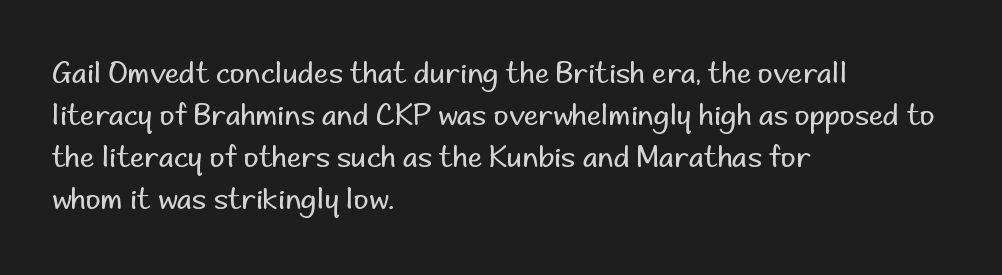
The image shows 29 px regular-weight sans-serif type, upright; set left-aligned, normal line spacing (1.45x), normal letter spacing, not underlined; low stroke contrast and a small x-height.
